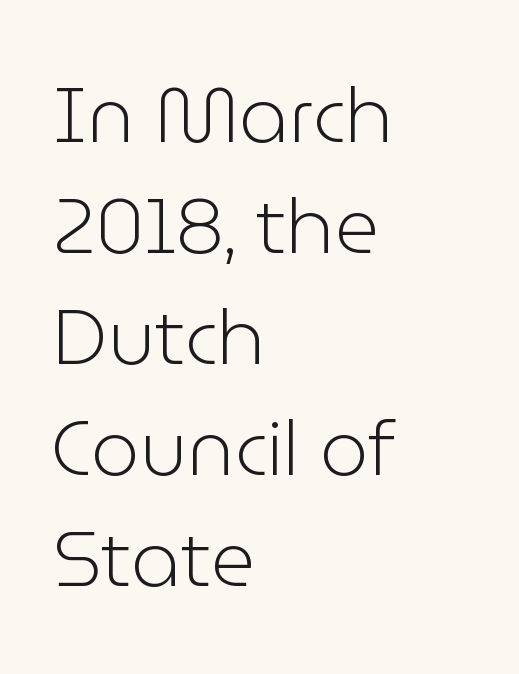
Q: Is the text bold? A: No.
Q: Is the text italic (slanted)? A: No, it is upright.
Q: Is the typeface a serif or a sans-serif typeface? A: Sans-serif.
Q: Is the text underlined? A: No.
Q: How is the paragraph aligned? A: Left-aligned.
Q: Is the spacing between letters normal or unusually wide? A: Normal.
Q: Is the spacing between lines tight, normal or loose? A: Normal.
Q: Width (condensed, normal, or wide)? A: Normal.
Q: Stroke contrast? A: Low.
Q: x-height? A: Medium.
Q: Monospaced? A: No.
